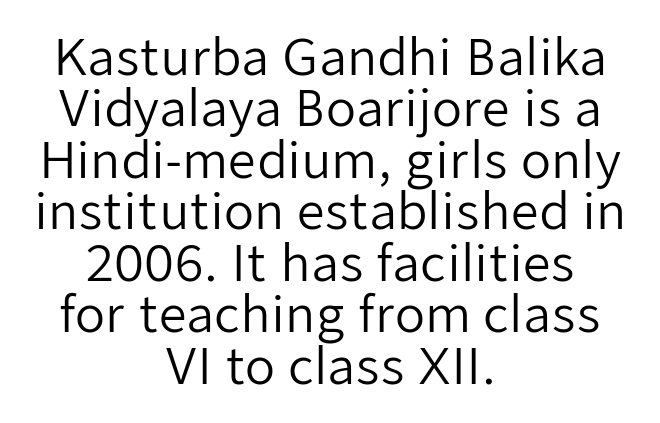
The image shows 49 px regular-weight sans-serif type, upright; set centered, tight line spacing (1.05x), normal letter spacing, not underlined; low stroke contrast and a medium x-height.
